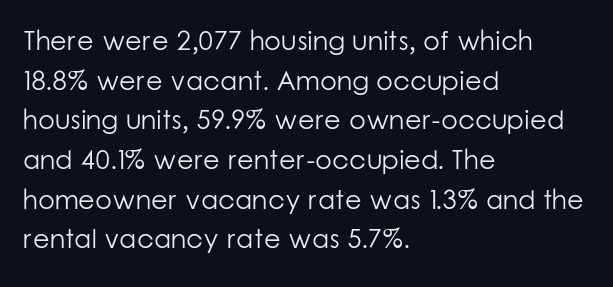
Notice how descenders clear the ascenders below comfortably — that's standard leading. Inter-character spacing is left at the font's built-in metrics. Bare-footed words on every line. The strokes are not fattened; the text isn't bold. A student would call this left alignment; a typographer would say flush left, rag right.
